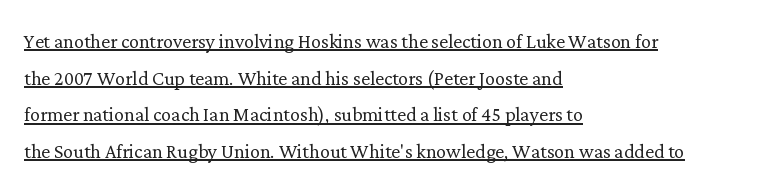
Q: Is the text bold? A: No.
Q: Is the text italic (slanted)? A: No, it is upright.
Q: Is the text underlined? A: Yes.
Q: How is the paragraph aligned? A: Left-aligned.
Q: Is the spacing between letters normal or unusually wide? A: Normal.
Q: Is the spacing between lines tight, normal or loose? A: Normal.
